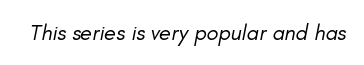
The horizontal fit of the characters is conventional and even. The typography opts for an oblique posture over an upright one. Underline: absent. Letters have the restrained weight of plain body copy at most.
